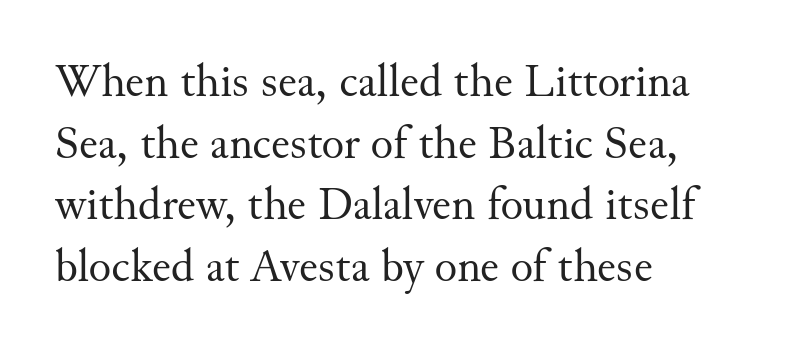
The space directly below the letters is spotless. Stems and bowls with no extra thickness — not bold. The letters advance in unequal steps, a hallmark of proportional type. The axis of the letterforms is exactly vertical.
